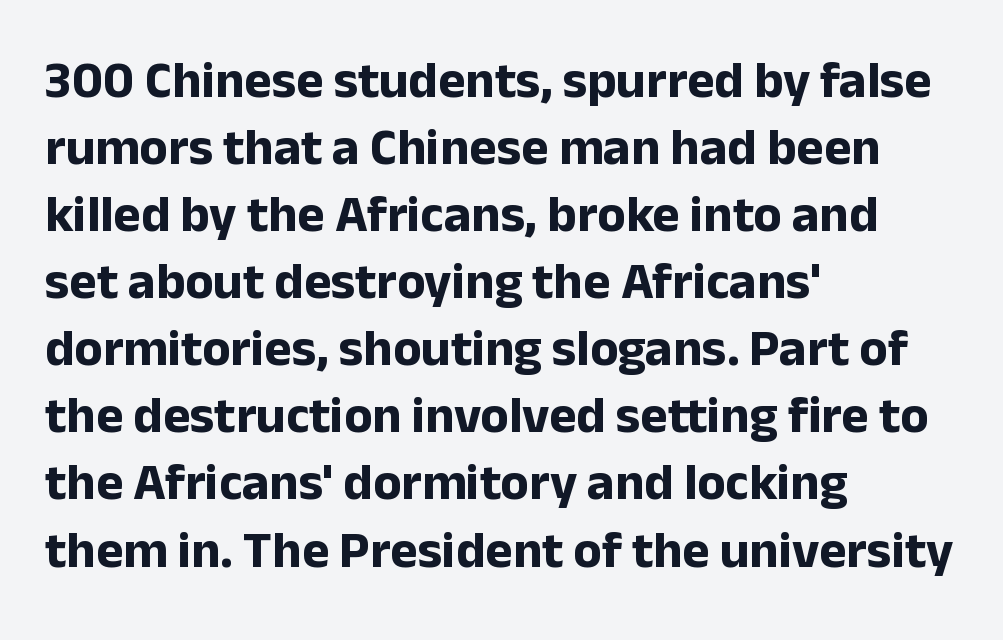
The image shows 52 px bold sans-serif type, upright; set left-aligned, normal line spacing (1.29x), normal letter spacing, not underlined; low stroke contrast and a medium x-height.
